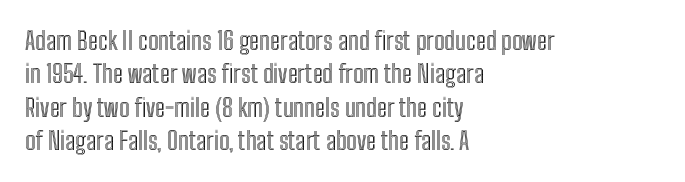
Students, observe: this is what conventionally led text looks like. Observe the ordinary spacing: letters are neighbours, not strangers. Designer's note — italics off, roman on. The specimen omits any rule beneath the text block's lines.
